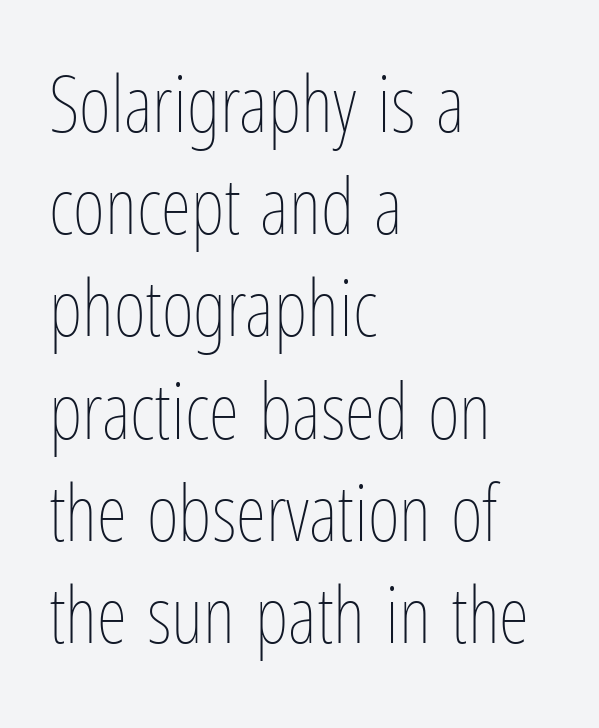
{"italic": "no", "bold": "no", "weight": "thin", "width": "condensed", "stroke_contrast": "low", "x_height": "medium", "monospaced": "no", "underline": "no", "align": "left", "line_spacing": "normal", "line_spacing_ratio": 1.31, "letter_spacing": "normal", "letter_spacing_em": 0.0, "glyph_px": 78}
